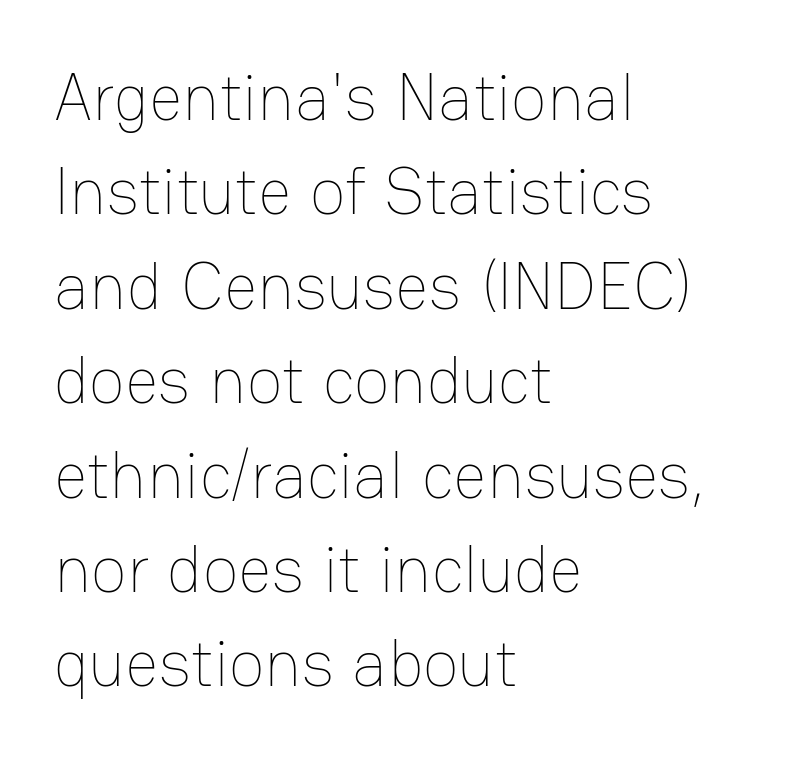
Q: Is the text bold? A: No.
Q: Is the text italic (slanted)? A: No, it is upright.
Q: Is the text underlined? A: No.
Q: How is the paragraph aligned? A: Left-aligned.
Q: Is the spacing between letters normal or unusually wide? A: Normal.
Q: Is the spacing between lines tight, normal or loose? A: Normal.
Q: Width (condensed, normal, or wide)? A: Normal.
Q: Stroke contrast? A: Low.
Q: x-height? A: Medium.
Q: Monospaced? A: No.
